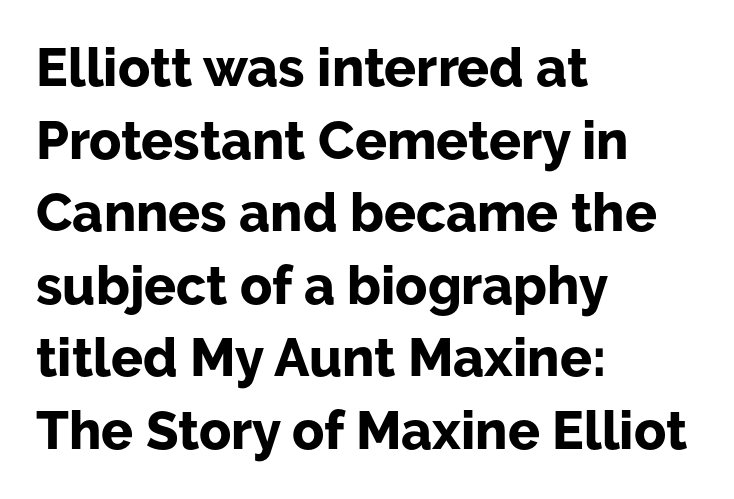
Descenders hang freely into open space. Letter spacing: default. These lines sit exactly where default settings would place them. The rag falls on the right side of this text block. Is this a sans? Yes — the strokes have no serifs. Looks like regular typesetting: each glyph gets only the width it needs.
